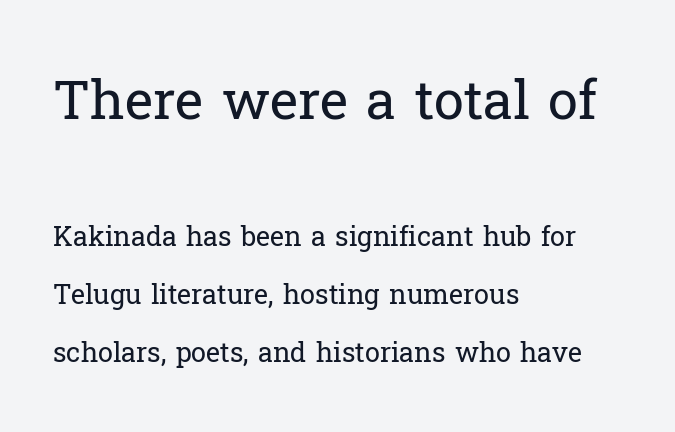
The image shows 54 px regular-weight serif type, upright; set left-aligned, loose line spacing (2.16x), normal letter spacing, not underlined; the first (top) block is 2.0x larger; low stroke contrast and a medium x-height.
